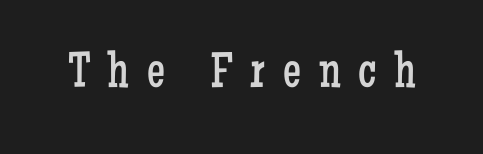
{"serif": "yes", "italic": "no", "bold": "no", "weight": "regular", "width": "condensed", "stroke_contrast": "low", "x_height": "medium", "monospaced": "no", "underline": "no", "letter_spacing": "wide", "letter_spacing_em": 0.35, "glyph_px": 51}
